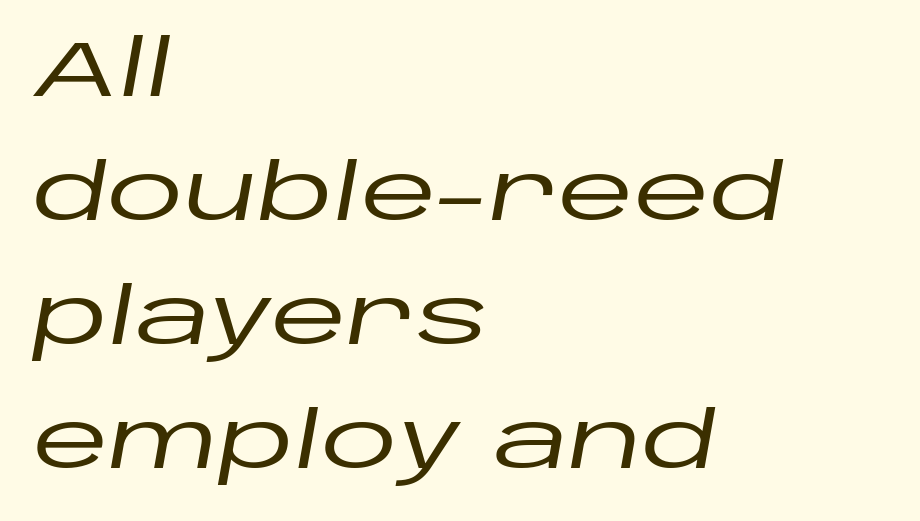
{"italic": "yes", "lean": "right", "slant_degrees": 10, "width": "wide", "stroke_contrast": "low", "x_height": "large", "monospaced": "no", "underline": "no", "align": "left", "line_spacing": "normal", "line_spacing_ratio": 1.59, "letter_spacing": "normal", "letter_spacing_em": 0.0, "glyph_px": 78}
